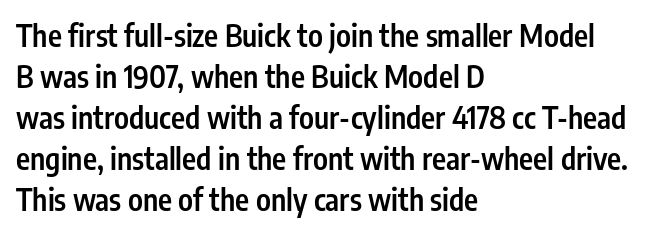
Observe the ordinary spacing: letters are neighbours, not strangers. These lines were composed using upright roman letters. Think of a printed novel: that variable character pitch is what you see here. The glyphs in this specimen are sans serif.
